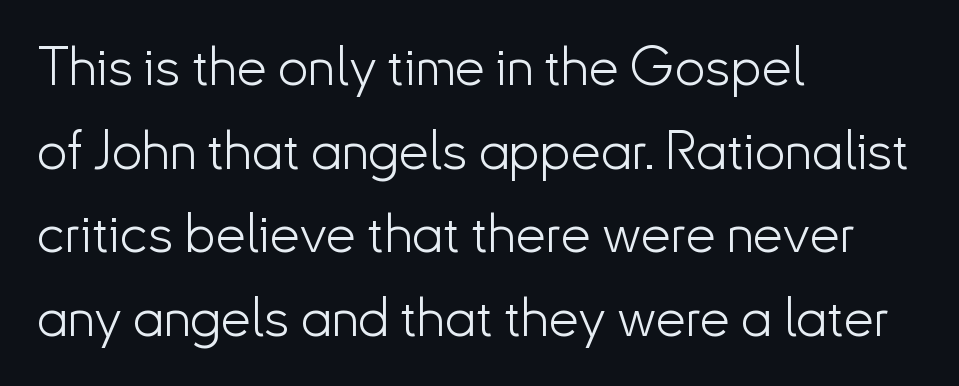
{"serif": "no", "italic": "no", "bold": "no", "weight": "light", "width": "normal", "stroke_contrast": "low", "x_height": "small", "monospaced": "no", "underline": "no", "align": "left", "line_spacing": "normal", "line_spacing_ratio": 1.55, "letter_spacing": "normal", "letter_spacing_em": 0.0, "glyph_px": 54}
